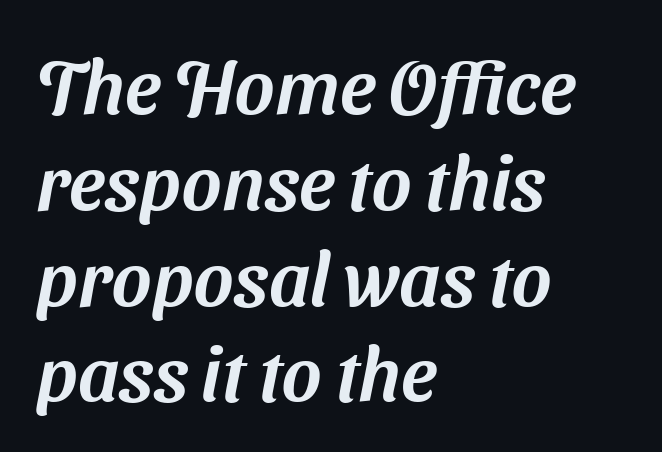
{"serif": "no", "width": "normal", "stroke_contrast": "medium", "x_height": "medium", "monospaced": "no", "underline": "no", "align": "left", "line_spacing": "normal", "line_spacing_ratio": 1.26, "letter_spacing": "normal", "letter_spacing_em": 0.0, "glyph_px": 76}
